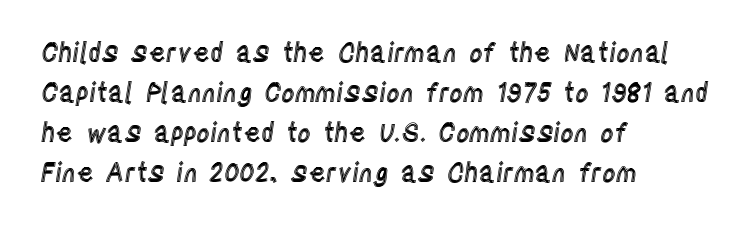
Q: Is the text italic (slanted)? A: Yes.
Q: Is the text underlined? A: No.
Q: How is the paragraph aligned? A: Left-aligned.
Q: Is the spacing between letters normal or unusually wide? A: Normal.
Q: Is the spacing between lines tight, normal or loose? A: Normal.
